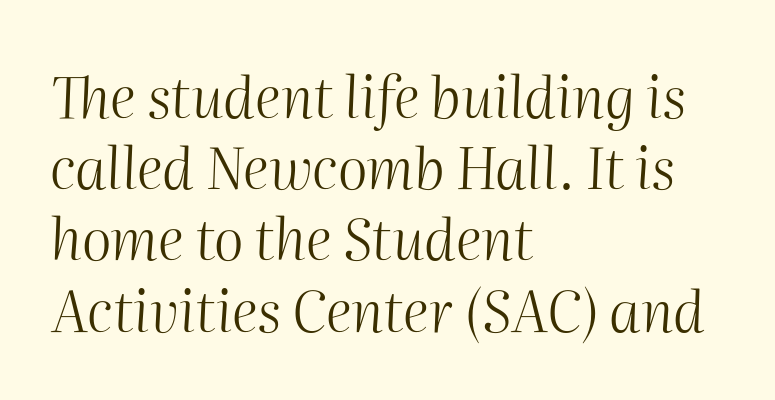
Reading down the block, your eye returns to a fixed left position each line. The passage shown leans; its letterforms are oblique. Check the space under the baseline: it is left empty. Interline gaps are of average width in this sample. Letter spacing: default. Ink coverage per letter is moderate at most.
